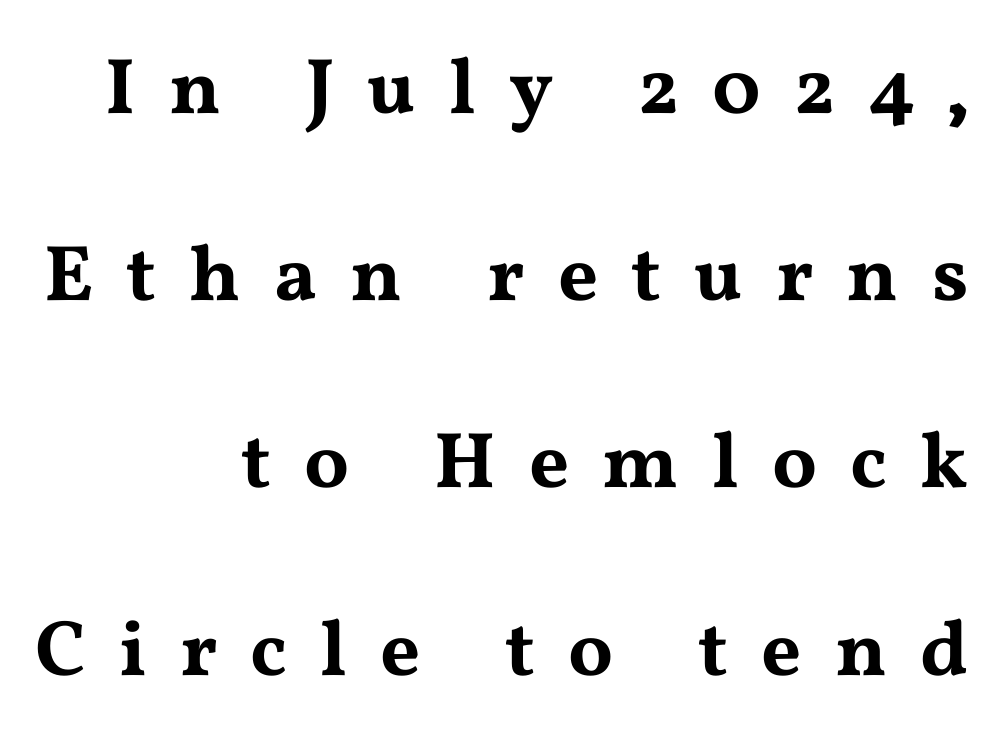
The image shows 79 px wide serif type, upright; set right-aligned, loose line spacing (2.37x), unusually wide letter spacing (+0.42 em), not underlined; medium stroke contrast and a medium x-height.
